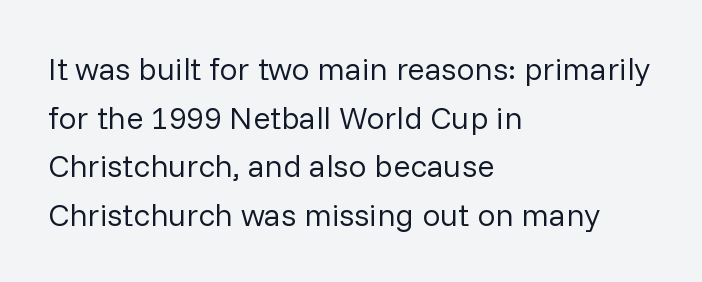
Q: Is the text bold? A: No.
Q: Is the text italic (slanted)? A: No, it is upright.
Q: Is the typeface a serif or a sans-serif typeface? A: Sans-serif.
Q: Is the text underlined? A: No.
Q: How is the paragraph aligned? A: Left-aligned.
Q: Is the spacing between letters normal or unusually wide? A: Normal.
Q: Is the spacing between lines tight, normal or loose? A: Normal.
Q: Width (condensed, normal, or wide)? A: Normal.
Q: Stroke contrast? A: Low.
Q: x-height? A: Medium.
Q: Monospaced? A: No.
